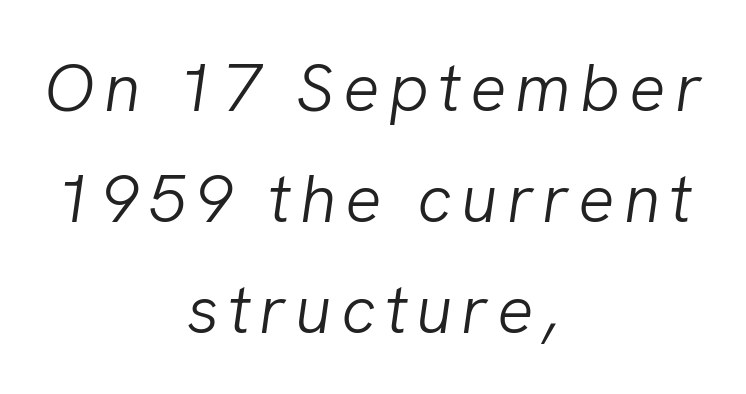
The image shows 68 px light type, italic (leaning right); set centered, normal line spacing (1.63x), not underlined; low stroke contrast and a medium x-height.
